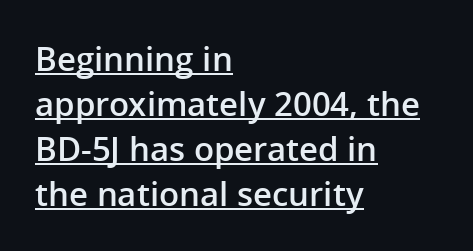
{"serif": "no", "italic": "no", "bold": "semi", "weight": "semibold", "width": "normal", "stroke_contrast": "low", "x_height": "medium", "monospaced": "no", "underline": "yes", "align": "left", "line_spacing": "normal", "line_spacing_ratio": 1.36, "letter_spacing": "normal", "letter_spacing_em": 0.0, "glyph_px": 33}
